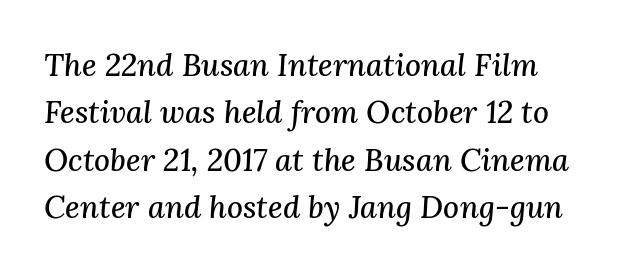
The image shows 31 px serif type, italic (leaning right); set left-aligned, normal line spacing (1.53x), normal letter spacing, not underlined; medium stroke contrast and a medium x-height.
